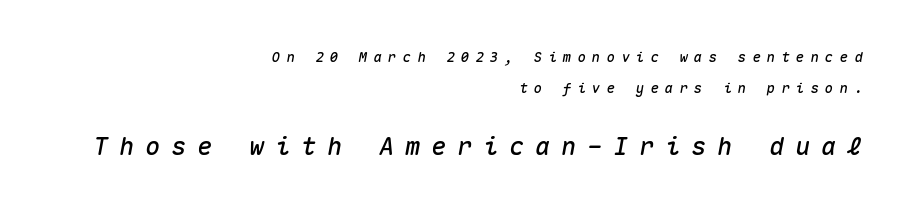
{"italic": "yes", "lean": "right", "slant_degrees": 10, "underline": "no", "align": "right", "line_spacing": "loose", "line_spacing_ratio": 2.2, "letter_spacing": "wide", "letter_spacing_em": 0.44, "larger_block": "second", "size_ratio": 1.79, "glyph_px": 25}
